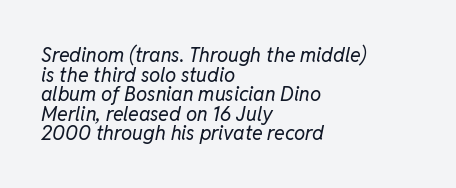
Italic? Definitely — the glyphs are oblique. Weight class: somewhere from thin through regular. Does extra space separate the letters? No, they use regular spacing. The zone under the glyphs is completely vacant. A typesetter would call this leading minimal, almost set solid. Casual observation: everything's shoved over to the left.
